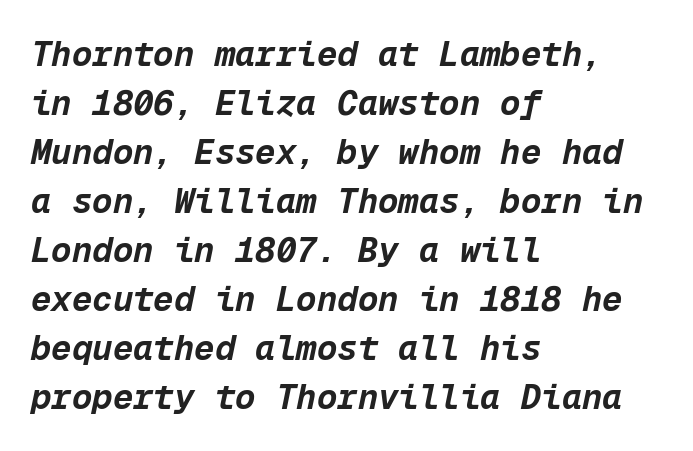
The image shows 34 px bold type, italic (leaning right), monospaced; set left-aligned, normal line spacing (1.44x), normal letter spacing, not underlined; low stroke contrast and a medium x-height.
